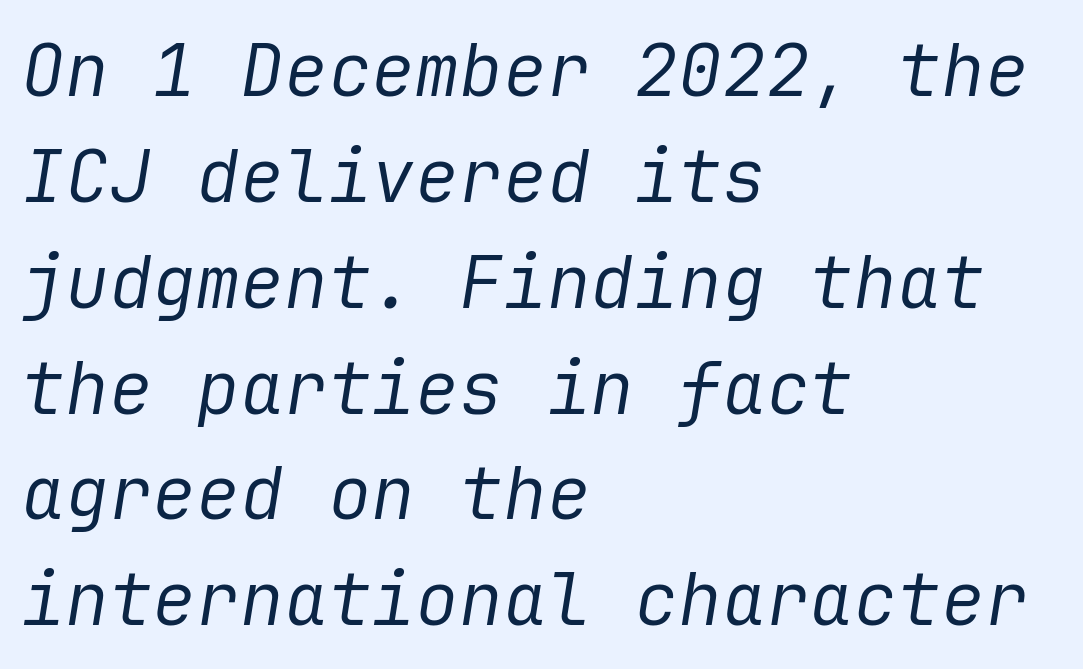
Compared with typical body copy, the letter spacing here is the same. This rendering uses left alignment, leaving the right contour irregular. This rendering features lettering with no underline. Evenly set lines give the paragraph a standard silhouette.
